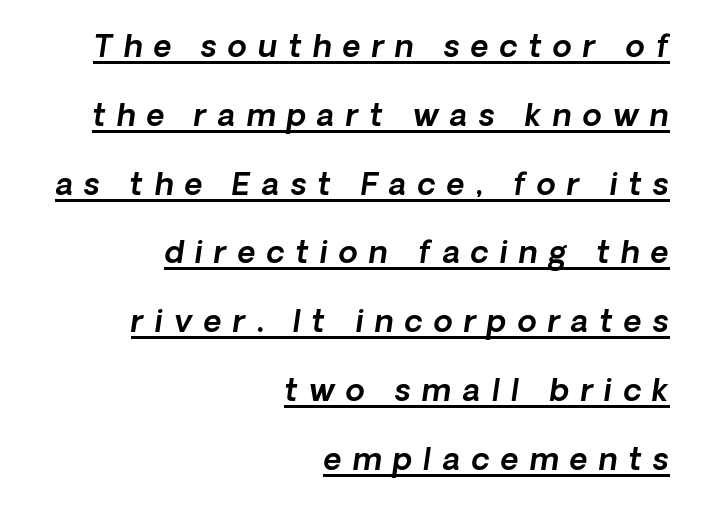
In terms of letterform style, serifs are entirely absent. This rendering features underlined lettering. Compared with a flush-left layout, this one pins lines to the opposite, right side. This sample trades compactness for vertical openness between lines.
